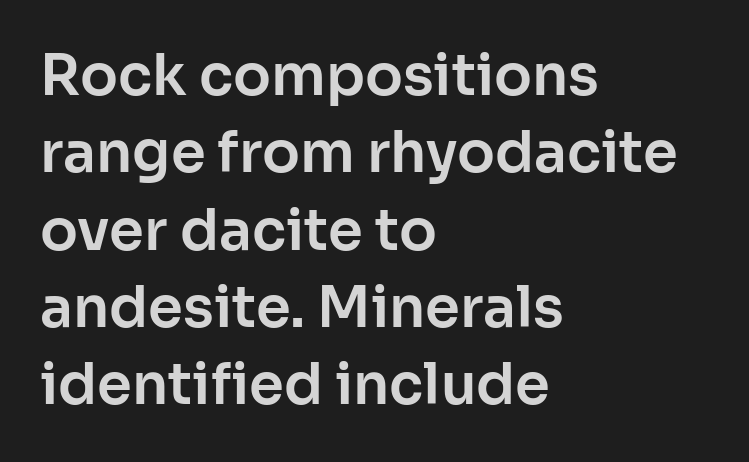
{"serif": "no", "italic": "no", "width": "normal", "stroke_contrast": "low", "x_height": "medium", "monospaced": "no", "underline": "no", "align": "left", "line_spacing": "normal", "line_spacing_ratio": 1.38, "letter_spacing": "normal", "letter_spacing_em": 0.0, "glyph_px": 56}
